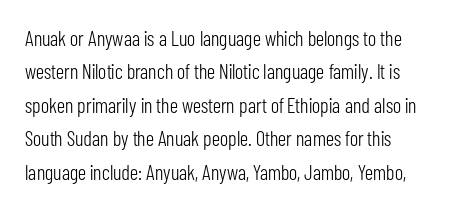
Q: Is the text bold? A: No.
Q: Is the text italic (slanted)? A: No, it is upright.
Q: Is the text underlined? A: No.
Q: Is the spacing between letters normal or unusually wide? A: Normal.
Q: Is the spacing between lines tight, normal or loose? A: Normal.
